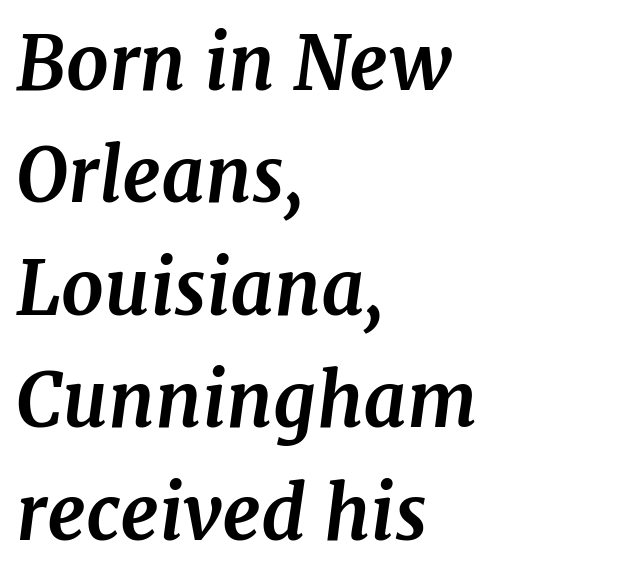
The image shows 75 px bold serif type, italic (leaning right); set left-aligned, normal line spacing (1.5x), normal letter spacing, not underlined; medium stroke contrast and a medium x-height.
